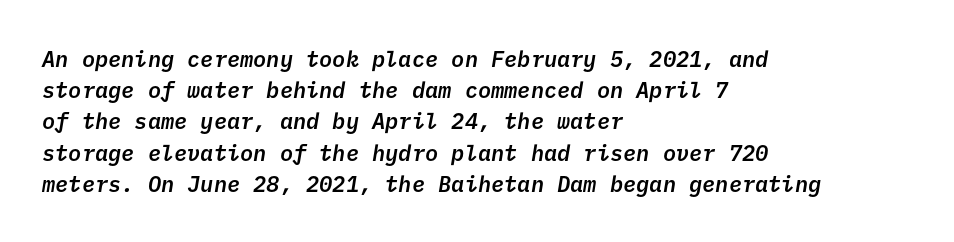
{"bold": "semi", "underline": "no", "align": "left", "line_spacing": "normal", "line_spacing_ratio": 1.42, "letter_spacing": "normal", "letter_spacing_em": 0.0, "glyph_px": 22}
